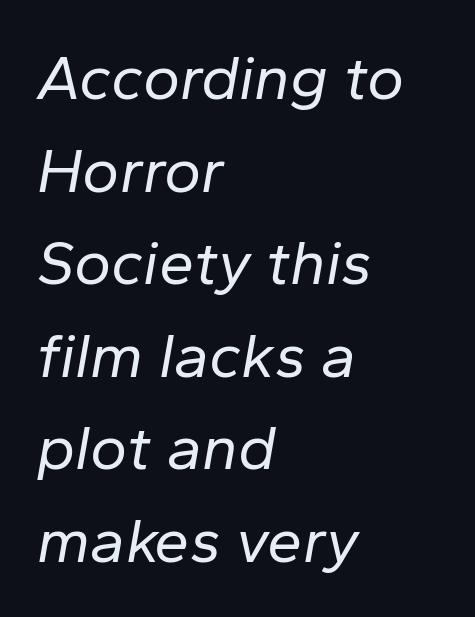
The image shows 63 px regular-weight type, italic (leaning right); set left-aligned, normal line spacing (1.47x), normal letter spacing, not underlined; low stroke contrast and a medium x-height.
